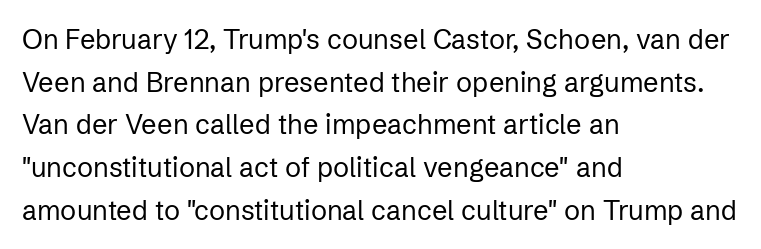
{"italic": "no", "bold": "no", "underline": "no", "align": "left", "line_spacing": "normal", "line_spacing_ratio": 1.58, "letter_spacing": "normal", "letter_spacing_em": 0.0, "glyph_px": 27}
